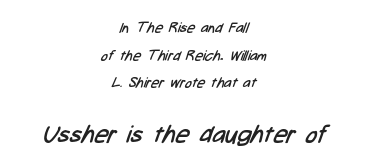
The image shows 24 px text type; set centered, loose line spacing (1.97x), normal letter spacing, not underlined; the second (bottom) block is 1.71x larger.
